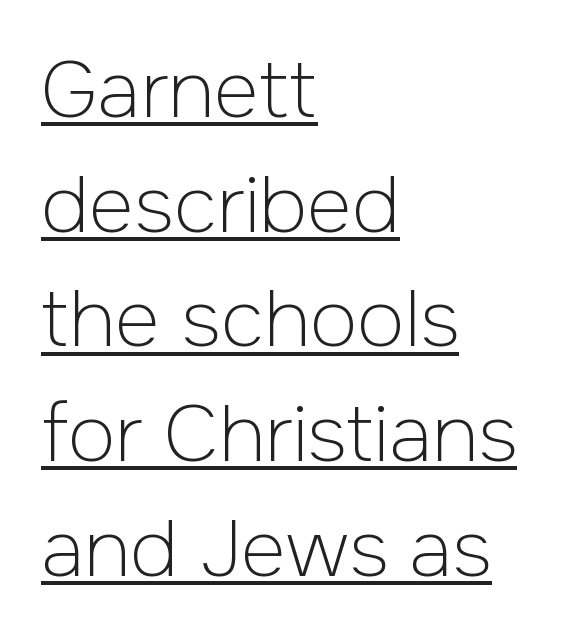
Compared with typical paragraphs, the rows here are spaced about the same. Nothing heavy about these letters — not bold at all. The letters stand upright; this is a roman face. Here the designer chose a conventional face with non-uniform glyph widths.
